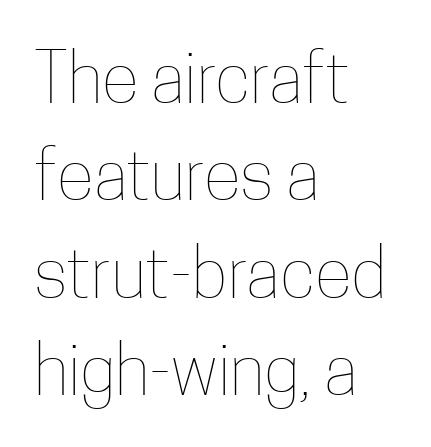
The image shows 69 px thin, condensed type, upright; set left-aligned, normal line spacing (1.41x), normal letter spacing, not underlined; low stroke contrast and a medium x-height.
